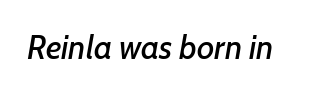
{"italic": "yes", "lean": "right", "slant_degrees": 7, "width": "normal", "stroke_contrast": "low", "x_height": "medium", "monospaced": "no", "underline": "no", "letter_spacing": "normal", "letter_spacing_em": 0.0, "glyph_px": 33}
